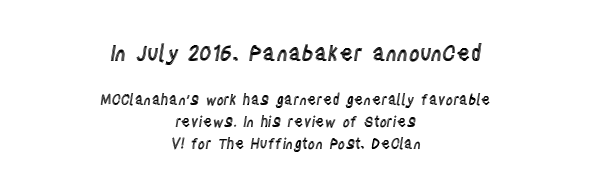
Q: Is the text italic (slanted)? A: Yes.
Q: Is the text underlined? A: No.
Q: How is the paragraph aligned? A: Centered.
Q: Is the spacing between letters normal or unusually wide? A: Normal.
Q: Is the spacing between lines tight, normal or loose? A: Normal.
Q: Which block of text is set in a larger size, the first (top) or the second (bottom)? A: The first (top) one.
